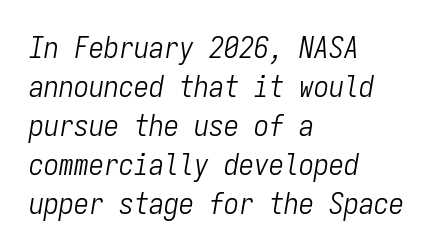
Notice how the stems are inclined rather than vertical — that's the hallmark of italics. Layout note: lines flush left. Leading: standard. Only glyphs here, with clear space below each row. The passage shown is typed in a monospace face where columns stay perfectly aligned.
